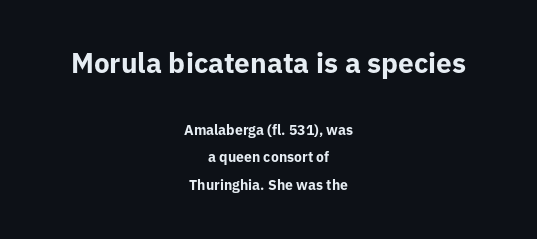
You could fit nearly another row in the gap between these rows. This sample uses a sans-serif face. These lines are centered, leaving both edges ragged. Characters remain perfectly vertical along every line. How heavy is the stroke? Heavy — this is a bold.
